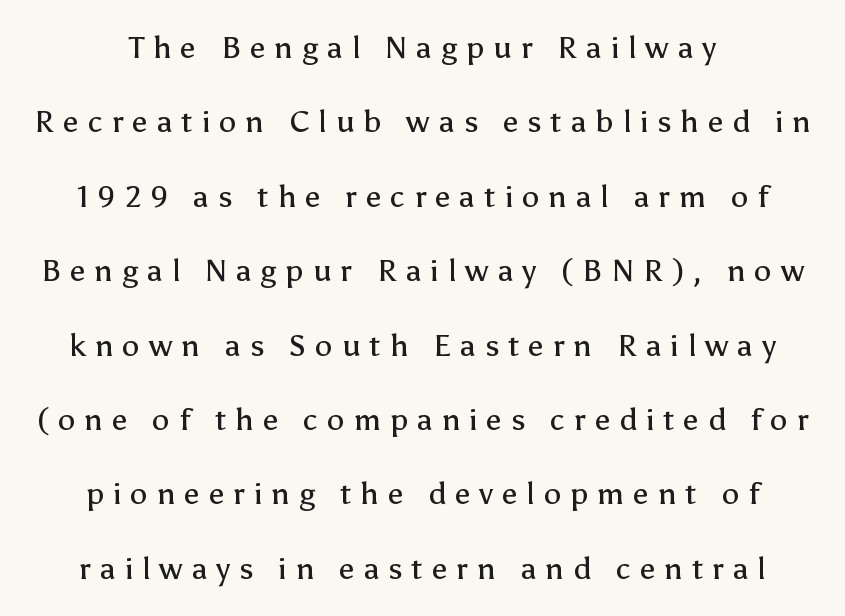
The image shows 31 px regular-weight sans-serif type, upright; set loose line spacing (2.4x), unusually wide letter spacing (+0.29 em), not underlined; low stroke contrast and a medium x-height.
